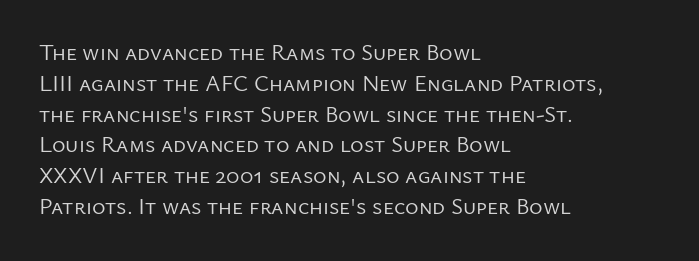
Descenders are the only things crossing below the line. The font sits on the lighter half of the weight spectrum, regular included. Does the copy run flush right? No — it runs flush left. Vertically, the passage feels balanced, rows spaced as you'd expect.
